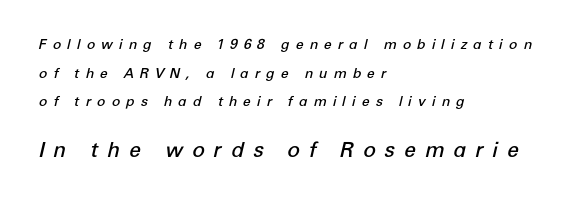
The image shows 21 px text type, italic (leaning right); set left-aligned, loose line spacing (2.05x), unusually wide letter spacing (+0.42 em), not underlined; the second (bottom) block is 1.5x larger.
